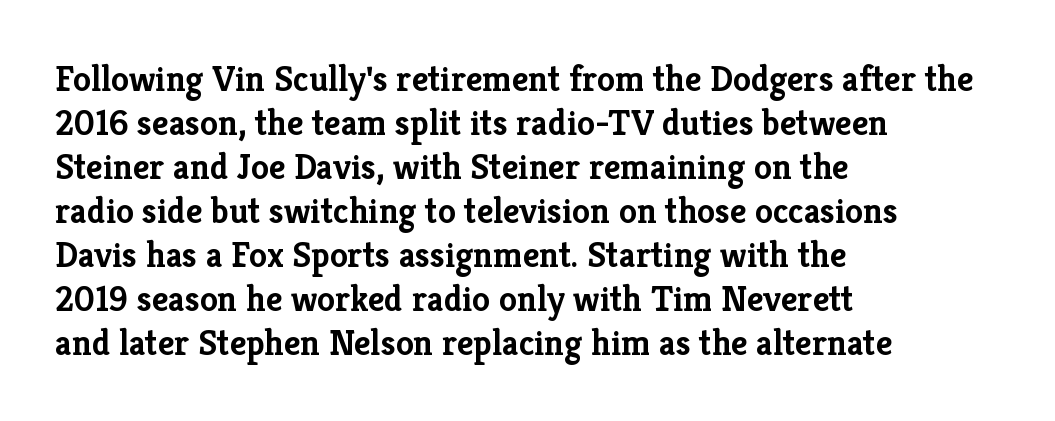
One-word summary of the alignment: left. The letters advance in unequal steps, a hallmark of proportional type. The glyphs have the mass of a bold cut. The designer went with a serif here, giving each stem small feet. Quick note: not italic, upright.
